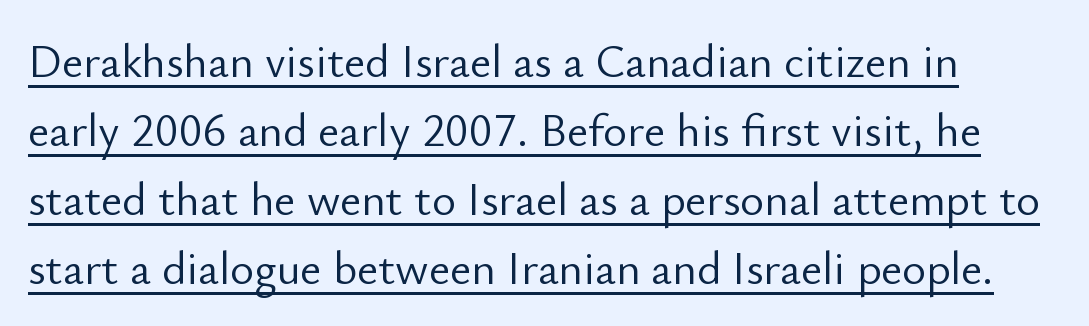
Q: Is the text bold? A: No.
Q: Is the text italic (slanted)? A: No, it is upright.
Q: Is the typeface a serif or a sans-serif typeface? A: Sans-serif.
Q: Is the text underlined? A: Yes.
Q: Is the spacing between letters normal or unusually wide? A: Normal.
Q: Is the spacing between lines tight, normal or loose? A: Normal.
Q: Width (condensed, normal, or wide)? A: Normal.
Q: Stroke contrast? A: Low.
Q: x-height? A: Small.
Q: Monospaced? A: No.
